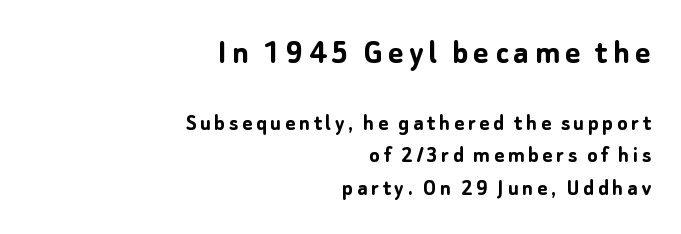
Q: Is the text bold? A: Yes.
Q: Is the text italic (slanted)? A: No, it is upright.
Q: Is the typeface a serif or a sans-serif typeface? A: Sans-serif.
Q: Is the text underlined? A: No.
Q: How is the paragraph aligned? A: Right-aligned.
Q: Is the spacing between lines tight, normal or loose? A: Normal.
Q: Which block of text is set in a larger size, the first (top) or the second (bottom)? A: The first (top) one.
Q: Width (condensed, normal, or wide)? A: Normal.
Q: Stroke contrast? A: Low.
Q: x-height? A: Medium.
Q: Monospaced? A: No.
